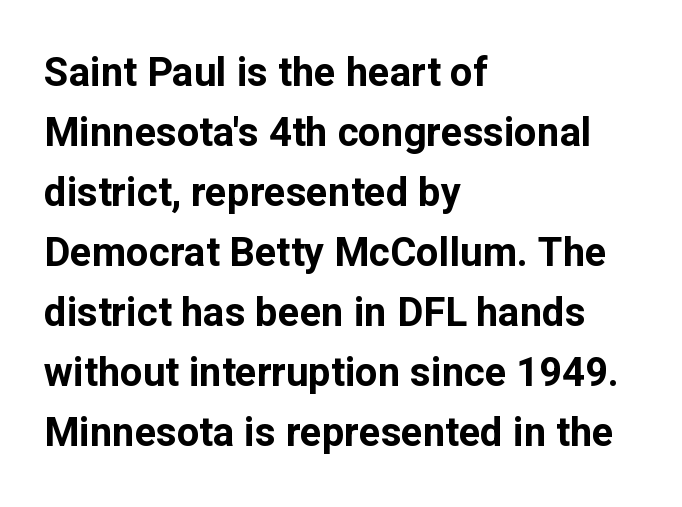
Evenly set lines give the paragraph a standard silhouette. Does the lettering tilt? It doesn't — this is upright. Heft: maximum for text — a bold. These lines stack with their left ends in a neat column. Spacing between characters is what you'd get straight out of the box.
